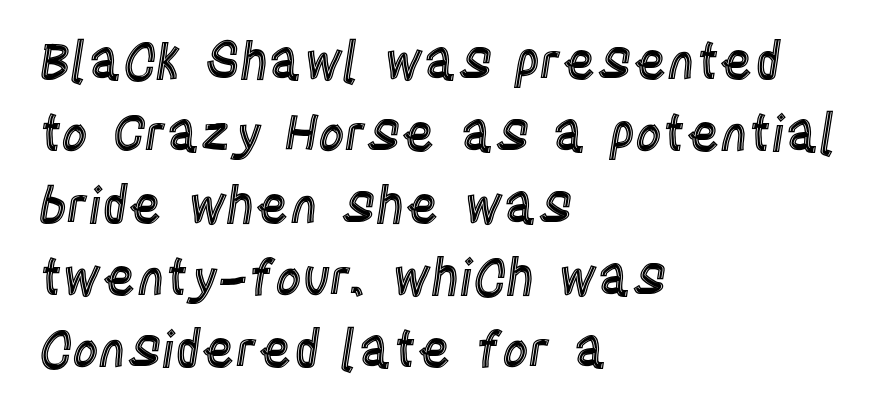
{"width": "condensed", "x_height": "large", "monospaced": "no", "underline": "no", "align": "left", "line_spacing": "normal", "line_spacing_ratio": 1.41, "letter_spacing": "normal", "letter_spacing_em": 0.0, "glyph_px": 51}
